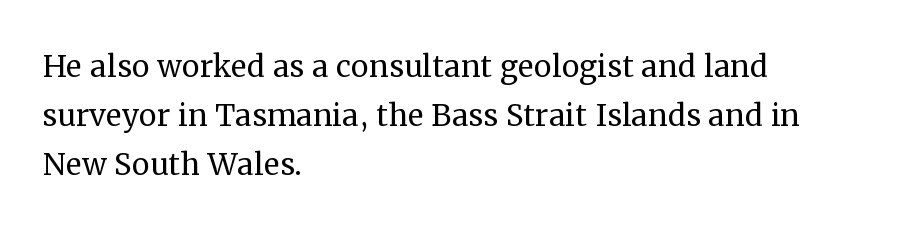
Q: Is the text bold? A: No.
Q: Is the text italic (slanted)? A: No, it is upright.
Q: Is the typeface a serif or a sans-serif typeface? A: Serif.
Q: Is the text underlined? A: No.
Q: How is the paragraph aligned? A: Left-aligned.
Q: Is the spacing between letters normal or unusually wide? A: Normal.
Q: Width (condensed, normal, or wide)? A: Normal.
Q: Stroke contrast? A: Medium.
Q: x-height? A: Medium.
Q: Monospaced? A: No.
